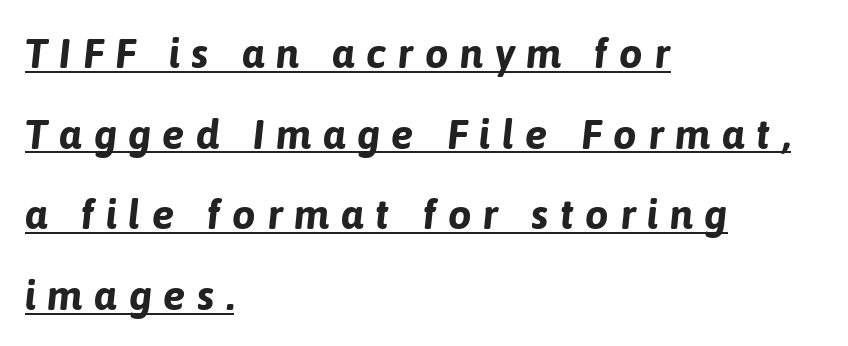
The image shows 42 px bold type, italic (leaning right); set left-aligned, loose line spacing (1.92x), unusually wide letter spacing (+0.27 em), underlined; low stroke contrast and a medium x-height.
